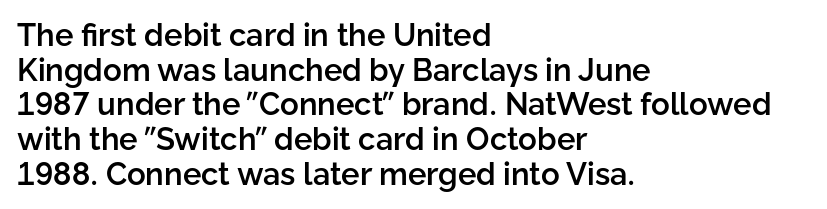
Q: Is the text bold? A: Semi-bold.
Q: Is the text italic (slanted)? A: No, it is upright.
Q: Is the typeface a serif or a sans-serif typeface? A: Sans-serif.
Q: Is the text underlined? A: No.
Q: How is the paragraph aligned? A: Left-aligned.
Q: Is the spacing between letters normal or unusually wide? A: Normal.
Q: Is the spacing between lines tight, normal or loose? A: Tight.
Q: Width (condensed, normal, or wide)? A: Normal.
Q: Stroke contrast? A: Low.
Q: x-height? A: Medium.
Q: Monospaced? A: No.
